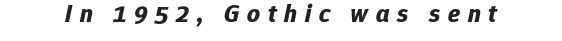
Q: Is the text bold? A: Yes.
Q: Is the text italic (slanted)? A: Yes, it leans right by about 12 degrees.
Q: Is the text underlined? A: No.
Q: Is the spacing between letters normal or unusually wide? A: Unusually wide.
